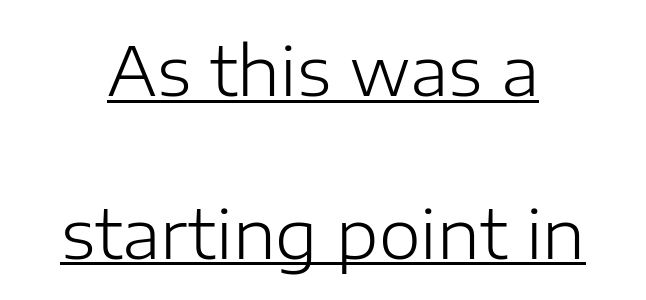
Q: Is the text bold? A: No.
Q: Is the text italic (slanted)? A: No, it is upright.
Q: Is the typeface a serif or a sans-serif typeface? A: Sans-serif.
Q: Is the text underlined? A: Yes.
Q: Is the spacing between letters normal or unusually wide? A: Normal.
Q: Is the spacing between lines tight, normal or loose? A: Loose.
Q: Width (condensed, normal, or wide)? A: Normal.
Q: Stroke contrast? A: Low.
Q: x-height? A: Medium.
Q: Monospaced? A: No.
